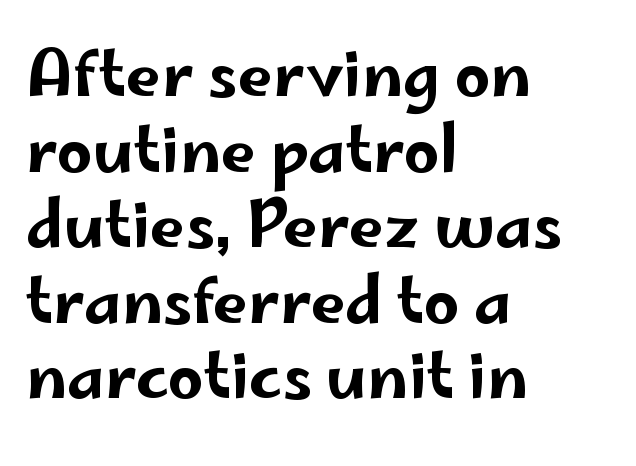
The image shows 63 px wide sans-serif type, upright; set left-aligned, line spacing 1.2x, normal letter spacing, not underlined; low stroke contrast and a small x-height.
